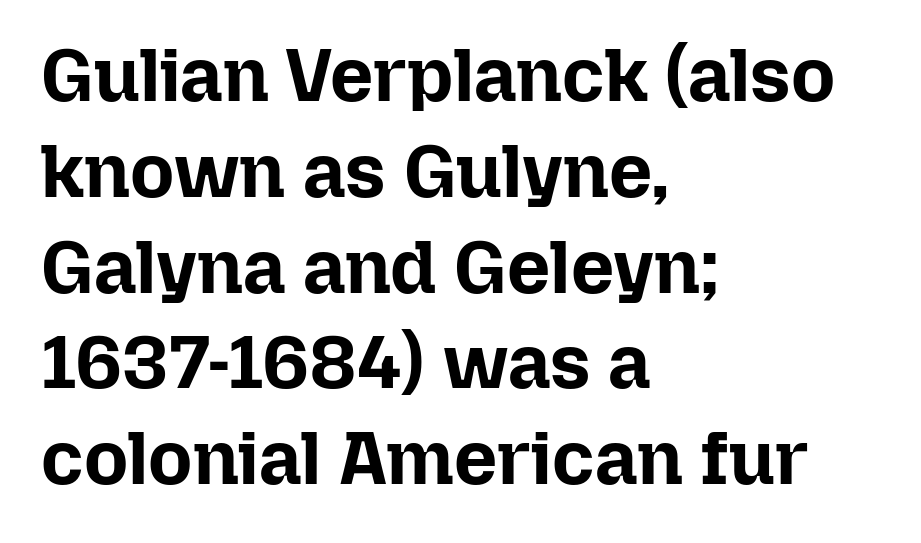
The font's upright variant was chosen for this text. Does the copy run flush right? No — it runs flush left. The zone under the glyphs is completely vacant. The rendering uses a bold face; every stroke is thick and dark. Do the characters align in a grid? No, the font is proportional.
